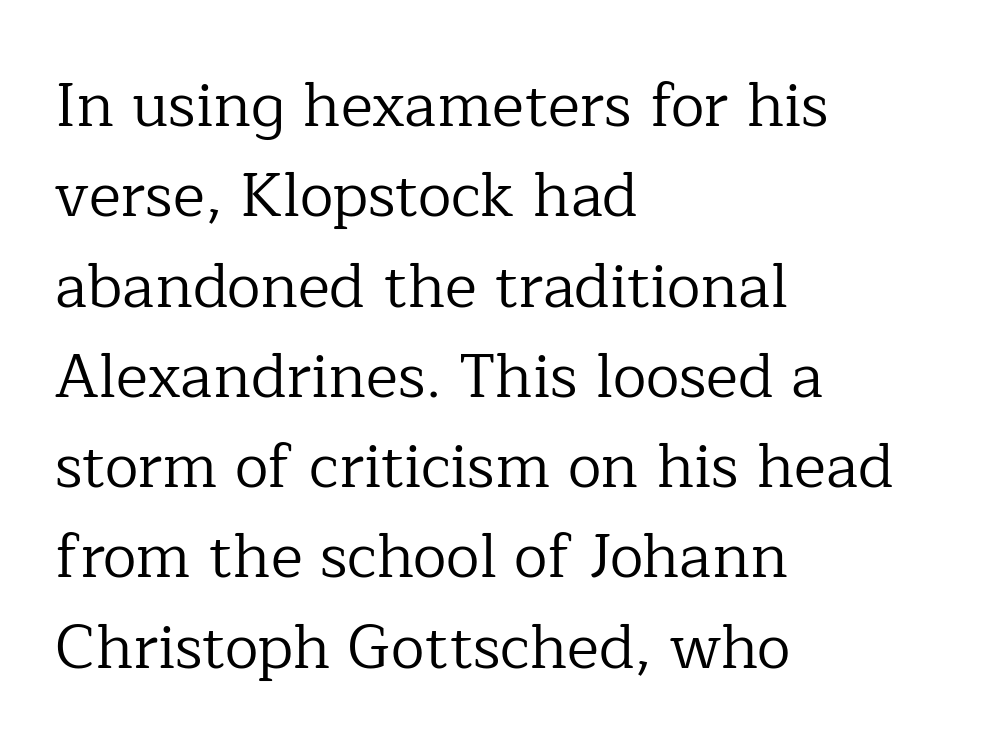
Lines of text with bare space underneath. Letters have the restrained weight of plain body copy at most. The text block is weighted toward the left margin, trailing off unevenly rightward. This sample uses a serif face.
